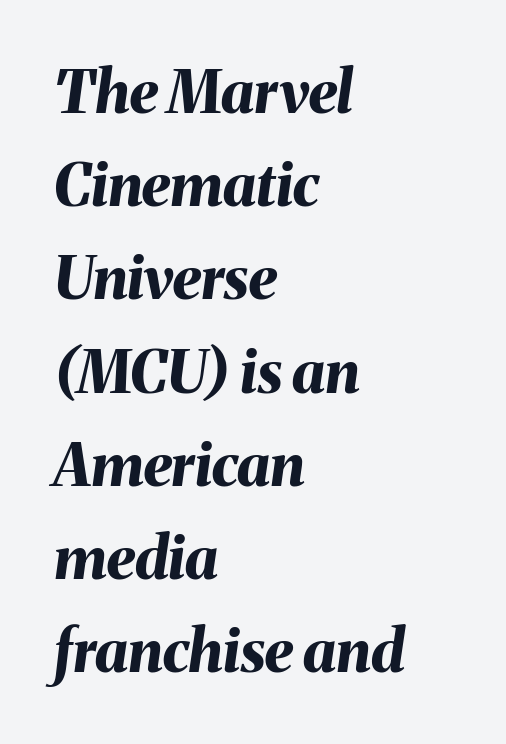
Quick note: italic. The letters advance in unequal steps, a hallmark of proportional type. Short note: letters normally spaced. These lines are set flush left with a ragged right edge. Bare-footed words on every line. Caption: bold face, heavy strokes.
